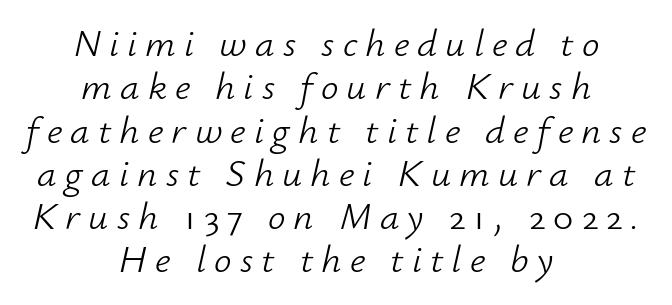
Q: Is the text bold? A: No.
Q: Is the text italic (slanted)? A: Yes, it leans right by about 12 degrees.
Q: Is the text underlined? A: No.
Q: How is the paragraph aligned? A: Centered.
Q: Is the spacing between letters normal or unusually wide? A: Unusually wide.
Q: Is the spacing between lines tight, normal or loose? A: Tight.
Q: Width (condensed, normal, or wide)? A: Normal.
Q: Stroke contrast? A: Low.
Q: x-height? A: Small.
Q: Monospaced? A: No.
